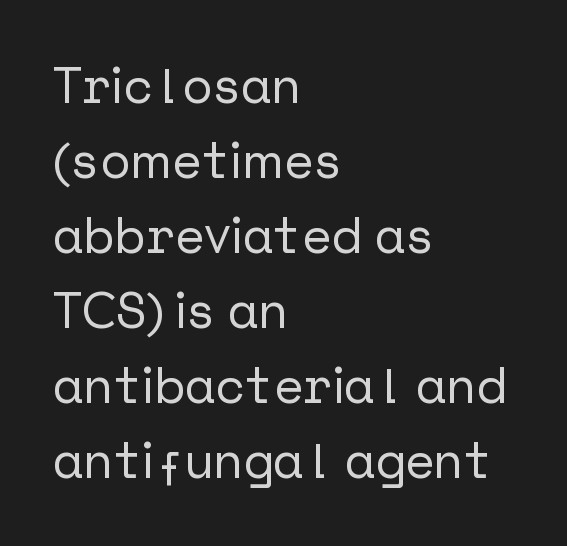
{"serif": "no", "italic": "no", "width": "normal", "stroke_contrast": "low", "x_height": "medium", "underline": "no", "align": "left", "line_spacing": "normal", "line_spacing_ratio": 1.5, "letter_spacing": "normal", "letter_spacing_em": 0.0, "glyph_px": 50}
